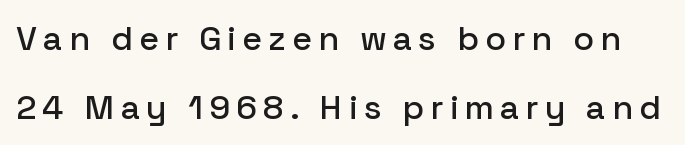
This is roman type, the default non-slanted kind. The face used here is proportionally spaced, like ordinary book or web type. Beneath every word, the page is bare. Airy leading. The letters carry no serifs — their stems end cleanly without finishing strokes.
